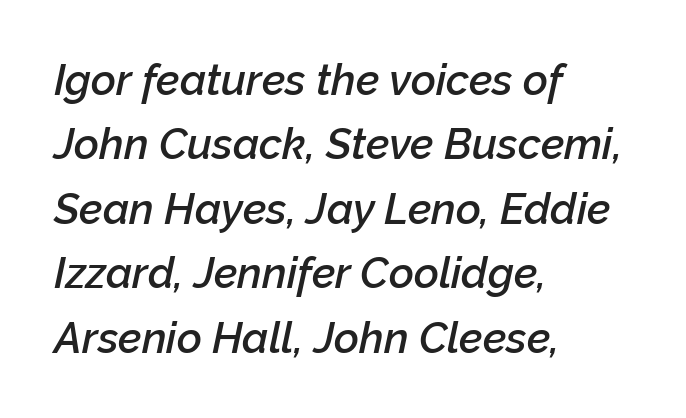
The foot of each line stays bare and open. Looking at the ascenders, they clearly lean. Caption: multi-line text, flush left, ragged right. The typesetting leans somewhat heavy: a semibold. Honestly, the row spacing looks completely unremarkable.
